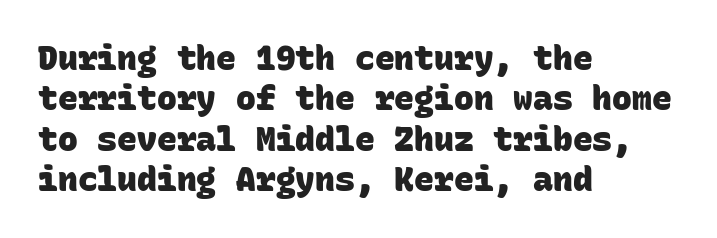
{"serif": "no", "bold": "yes", "weight": "heavy", "width": "normal", "stroke_contrast": "low", "x_height": "large", "monospaced": "yes", "underline": "no", "align": "left", "line_spacing_ratio": 1.22, "letter_spacing": "normal", "letter_spacing_em": 0.0, "glyph_px": 33}
